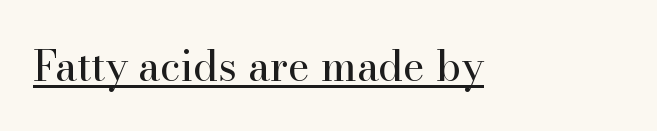
The face used here is proportionally spaced, like ordinary book or web type. What stands out about the letter spacing? Nothing — it is the standard amount. Posture: upright roman. Unbolded letterforms with no extra heft. Students, observe the line beneath the letters — that is underlining.
